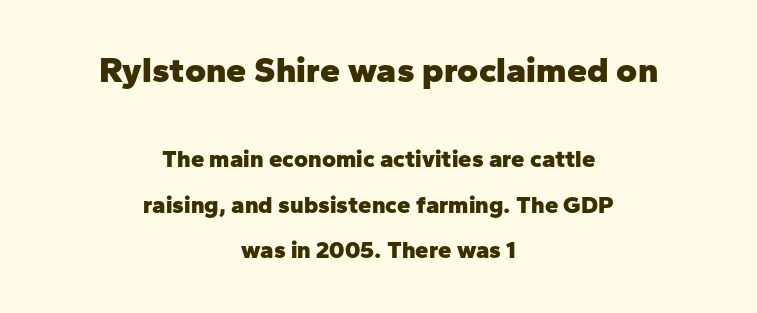
Look at the stroke-to-counter ratio: heavy, a bold. Type without underlining. Characters follow at the spacing the type designer built in. The designer went with a sans here, leaving each stem footless. Proportional: the letters do not fall into vertical columns. The initial chunk of copy outweighs the following chunk in type size.
